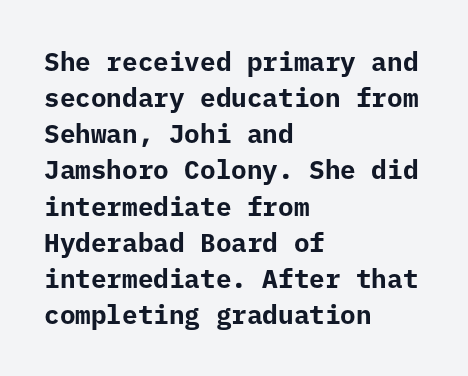
Clear beneath every line of the passage. The typography opts for an upright posture over an oblique one. Evenly set lines give the paragraph a standard silhouette. Standard letterfit; no display-style spreading of the glyphs. The compositor pushed each line to the left boundary.
